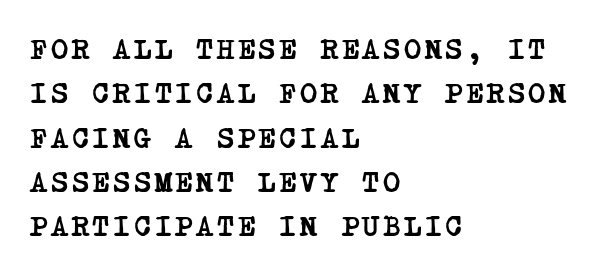
Typographic density is high because the face is bold. Bare-footed words on every line. The characters display serif detailing at their extremities. Compared with typical paragraphs, the rows here are spaced about the same.
